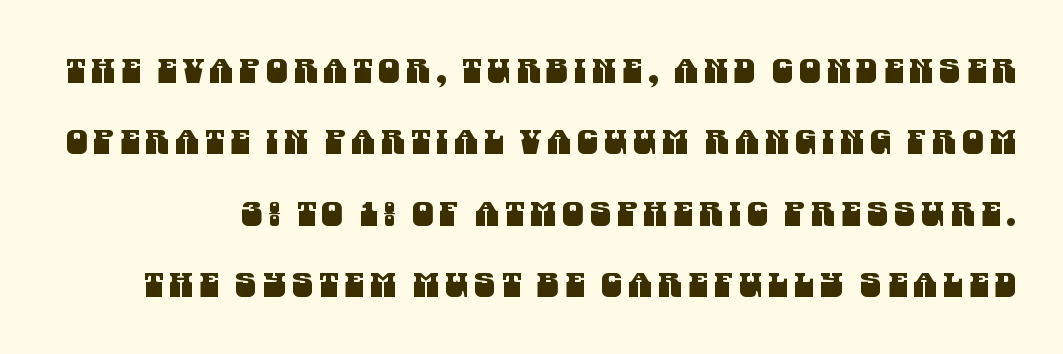
Varying glyph widths throughout — classic text-font behaviour. Font category for this specimen: sans-serif. These lines stand farther apart than default settings would place them. Descenders are the only things crossing below the line.
